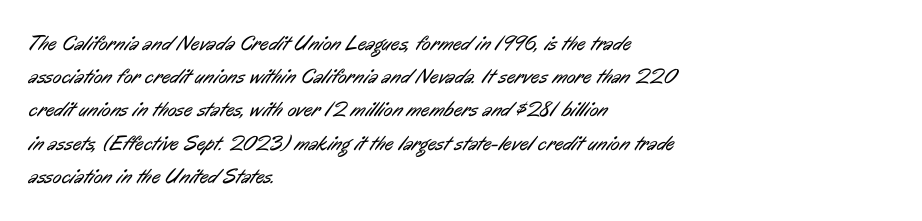
Words appear dense and cohesive because spacing is normal. Ink coverage per letter is moderate at most. A bare baseline throughout the passage. One-word summary of the alignment: left. Baseline-to-baseline distance is the conventional proportion of letter height.
